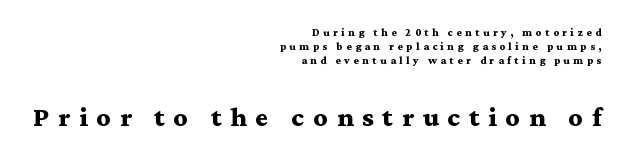
The rendering inserts visible extra space after every character. A bare baseline throughout the passage. Note: serifs present on the glyphs. Caption: multi-line text, flush right, ragged left.
